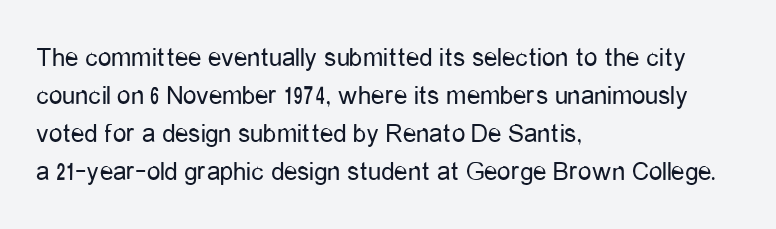
{"italic": "no", "bold": "no", "underline": "no", "align": "left", "line_spacing": "normal", "line_spacing_ratio": 1.41, "letter_spacing": "normal", "letter_spacing_em": 0.0, "glyph_px": 27}
